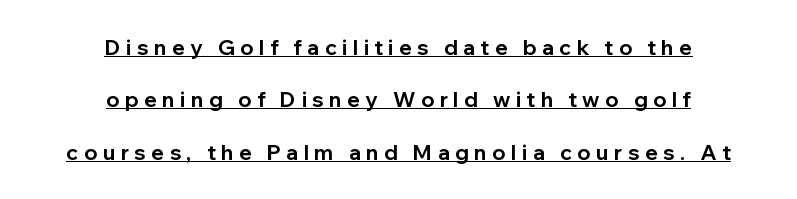
{"italic": "no", "bold": "yes", "underline": "yes", "align": "center", "line_spacing": "loose", "line_spacing_ratio": 2.5, "letter_spacing": "wide", "letter_spacing_em": 0.26, "glyph_px": 21}
